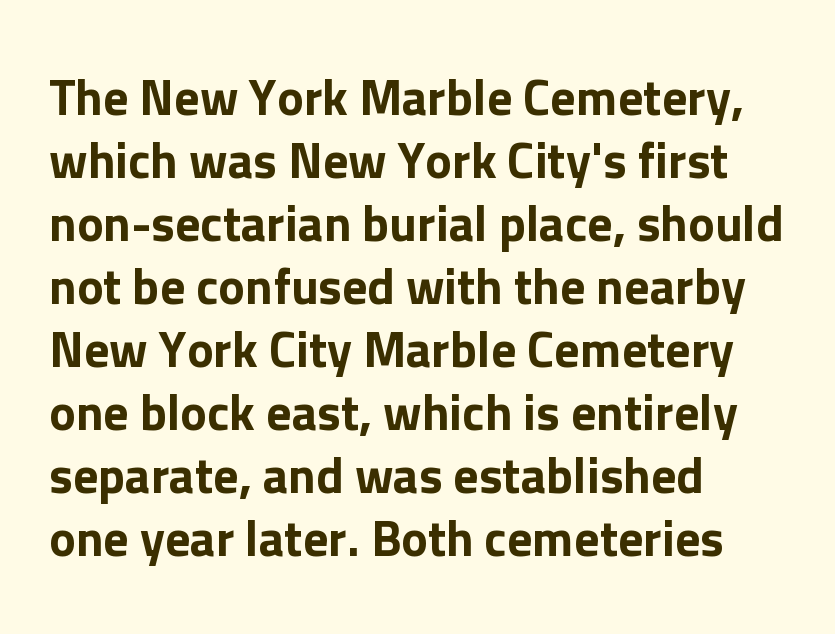
What stands out about the letter spacing? Nothing — it is the standard amount. Words float on clear page, feet unadorned. Think of a printed novel: that variable character pitch is what you see here. What's the leading like? Ordinary, nothing unusual.
